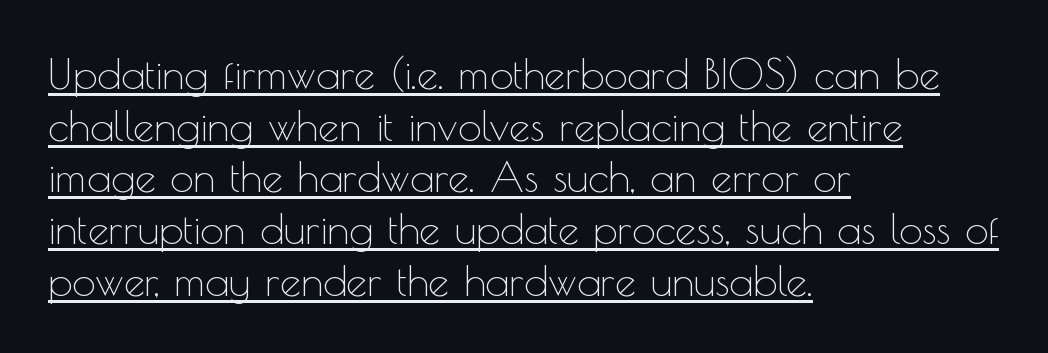
Upright lettering throughout. In designer terms, the underline attribute is active on this setting. The strokes carry an ordinary text weight at most. The lines are quadded left.
